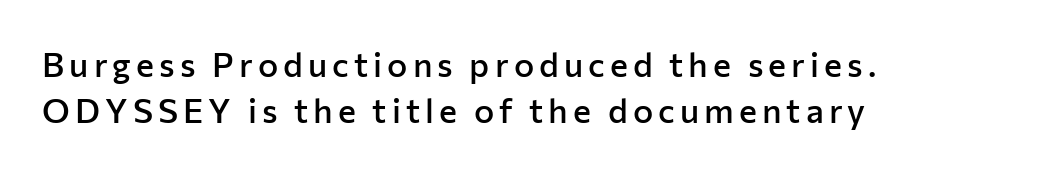
The image shows 34 px semibold sans-serif type, upright; set left-aligned, normal line spacing (1.36x), not underlined; low stroke contrast and a medium x-height.
